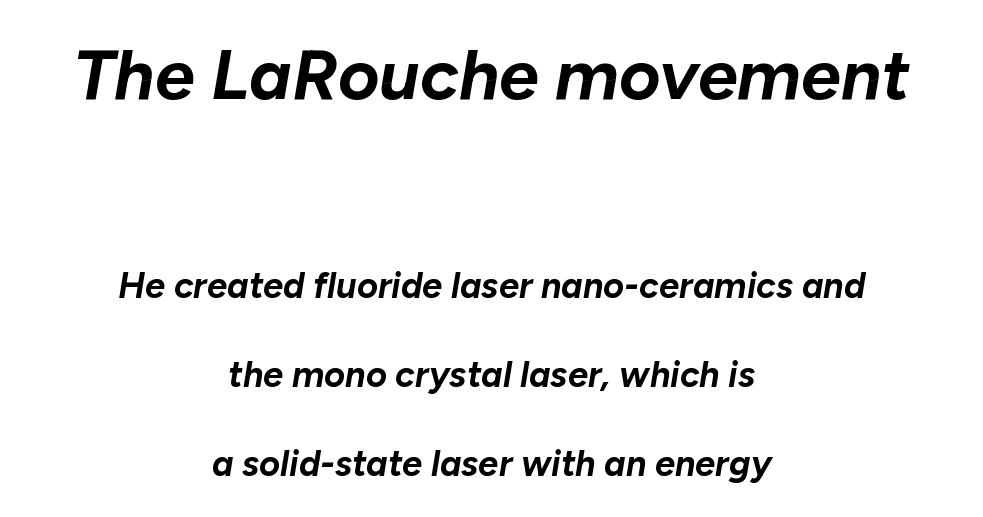
The image shows 71 px bold type, italic (leaning right); set centered, loose line spacing (2.47x), normal letter spacing, not underlined; the first (top) block is 1.97x larger; low stroke contrast and a medium x-height.
